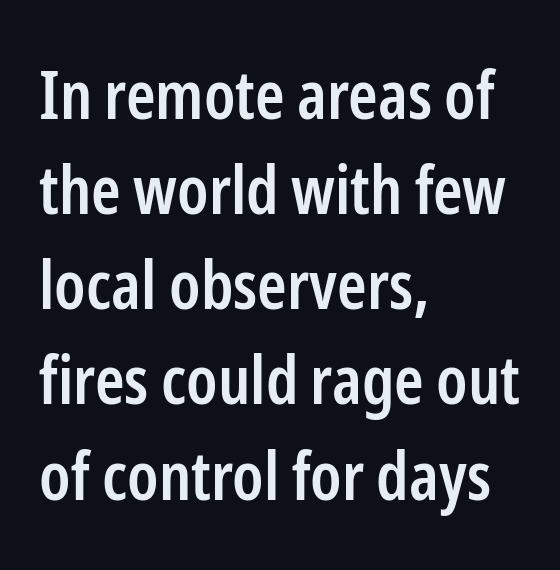
The image shows 67 px semibold, condensed sans-serif type, upright; set left-aligned, normal line spacing (1.42x), normal letter spacing, not underlined; low stroke contrast and a medium x-height.
